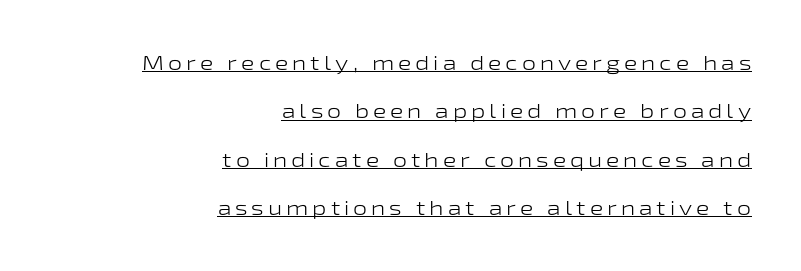
Whoever set this chose breathing room over compactness in the vertical rhythm. The letters look calm and open, with moderate or lighter stems. Loose tracking; the words dissolve into strings of separated letters. The lines are quadded right.
